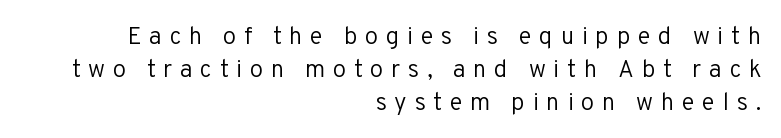
Q: Is the text bold? A: No.
Q: Is the text italic (slanted)? A: No, it is upright.
Q: Is the text underlined? A: No.
Q: How is the paragraph aligned? A: Right-aligned.
Q: Is the spacing between letters normal or unusually wide? A: Unusually wide.
Q: Is the spacing between lines tight, normal or loose? A: Normal.
